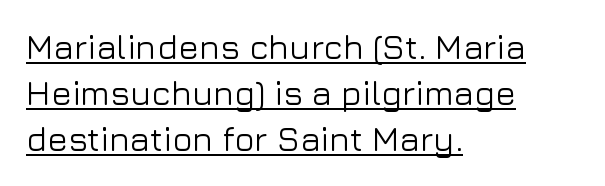
The image shows 34 px sans-serif type, upright; set left-aligned, normal line spacing (1.36x), normal letter spacing, underlined; low stroke contrast and a medium x-height.
